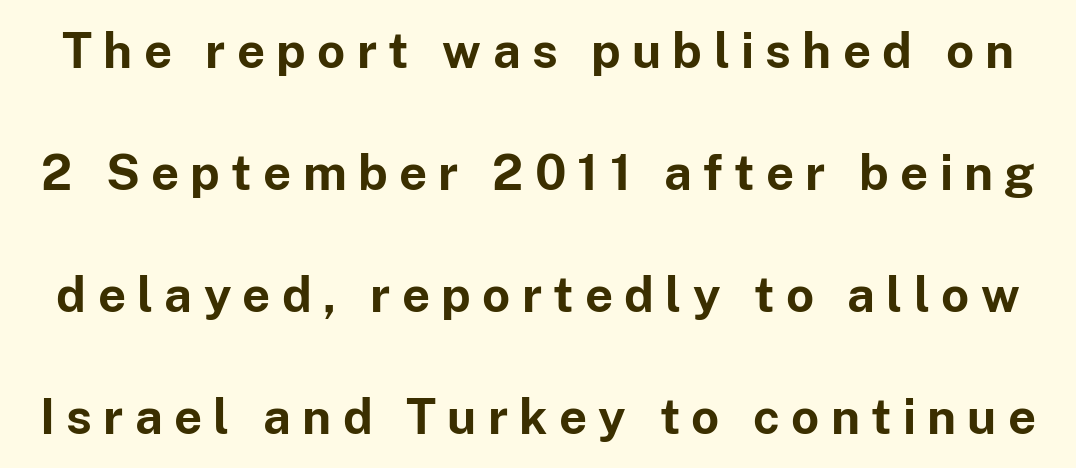
Think of a printed novel: that variable character pitch is what you see here. What stands out about the letter spacing? Its width — letters are far apart. Compared with an ordinary text face, these strokes are far heavier — a full bold. You could fit nearly another row in the gap between these rows. The words here are not underlined. Posture: straight, roman, zero tilt.
